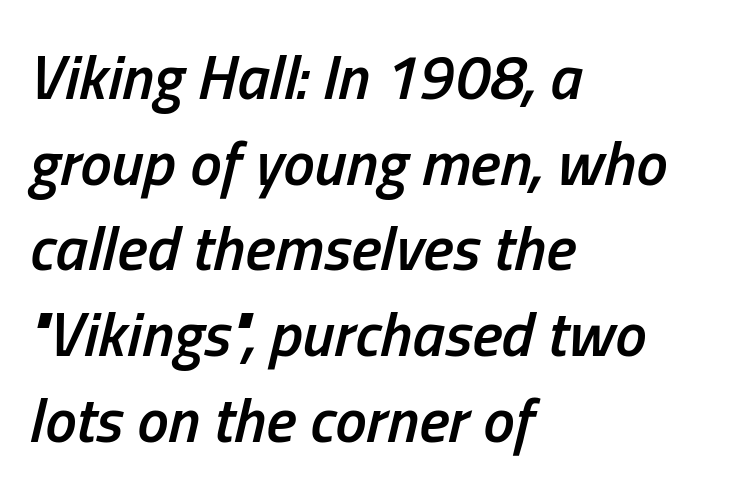
In terms of posture, this sample is oblique. The font is running at a semibold setting, under full bold. Short and long lines alike share a common starting point at left. This block has exactly the height ordinary leading produces. Has an underline been added? It has not. Spacing between characters is what you'd get straight out of the box.
